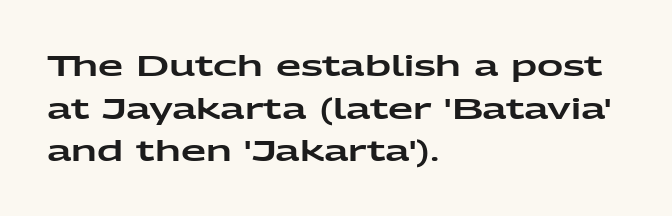
Tall strokes in this sample are plumb rather than angled. Any mark beneath the type? The region is blank. The designer left line spacing at the default. Where is the straight margin? On the left.
